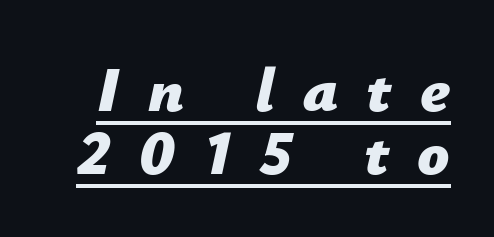
The image shows 63 px bold type, italic (leaning right); set tight line spacing (1.0x), unusually wide letter spacing (+0.45 em), underlined; low stroke contrast and a medium x-height.
